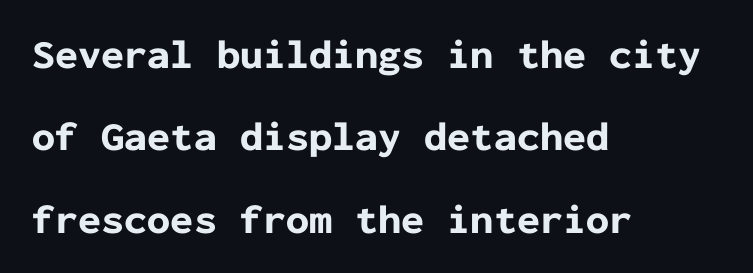
{"serif": "no", "italic": "no", "bold": "yes", "weight": "bold", "width": "normal", "stroke_contrast": "low", "x_height": "medium", "monospaced": "yes", "underline": "no", "align": "left", "line_spacing": "loose", "line_spacing_ratio": 2.01, "letter_spacing": "normal", "letter_spacing_em": 0.0, "glyph_px": 41}
